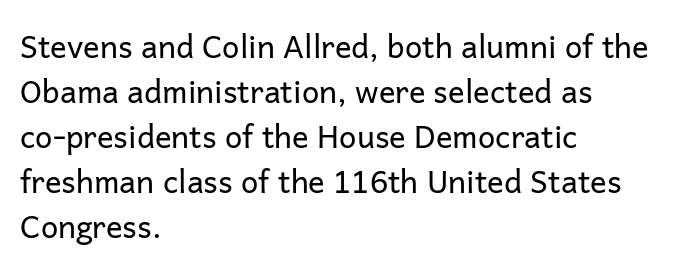
The image shows 31 px regular-weight sans-serif type, upright; set left-aligned, normal line spacing (1.45x), normal letter spacing, not underlined; low stroke contrast and a medium x-height.
